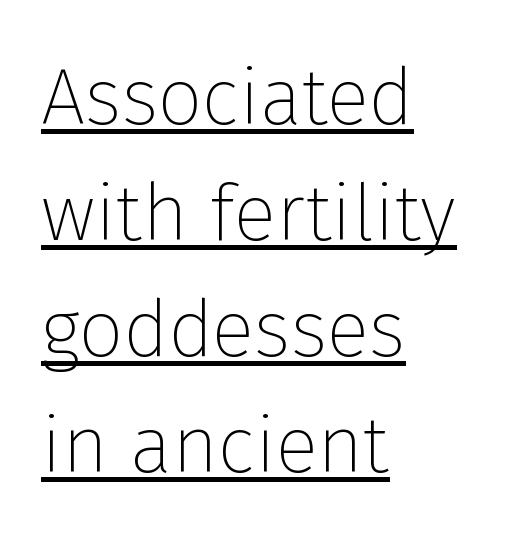
Characters remain perfectly vertical along every line. The letters advance in unequal steps, a hallmark of proportional type. Interline gaps are of average width in this sample. What kind of face is this? One without serifs — a sans.
